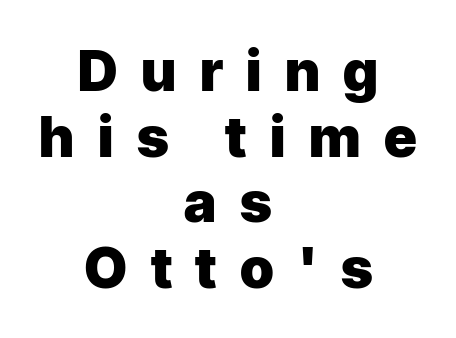
The image shows 56 px heavy sans-serif type, upright; set centered, line spacing 1.17x, unusually wide letter spacing (+0.42 em), not underlined; low stroke contrast and a medium x-height.
